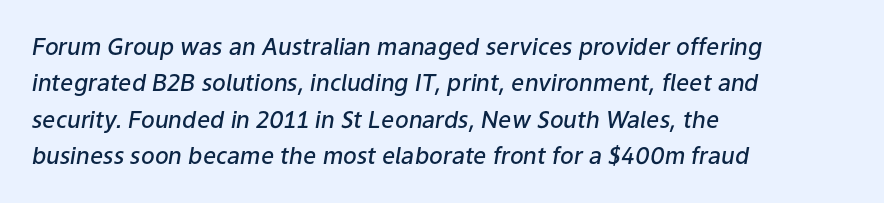
{"italic": "yes", "lean": "right", "slant_degrees": 9, "bold": "semi", "underline": "no", "align": "left", "line_spacing": "normal", "line_spacing_ratio": 1.58, "letter_spacing": "normal", "letter_spacing_em": 0.0, "glyph_px": 23}
